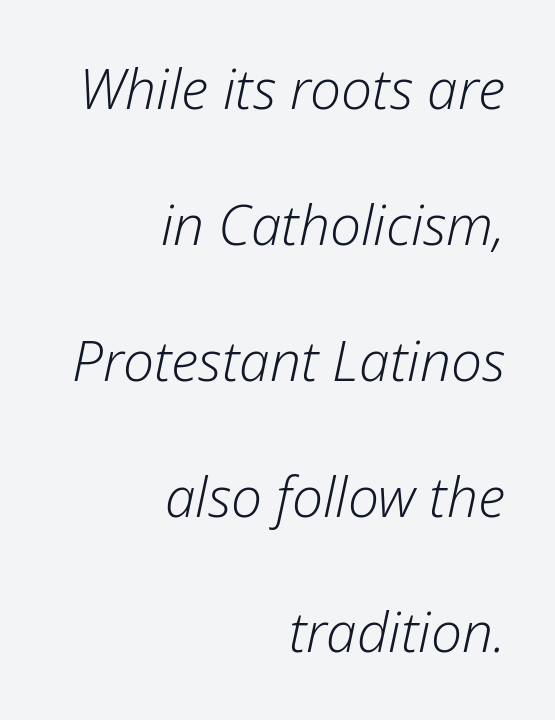
The image shows 55 px light type, italic (leaning right); set right-aligned, loose line spacing (2.47x), normal letter spacing, not underlined; low stroke contrast and a medium x-height.
